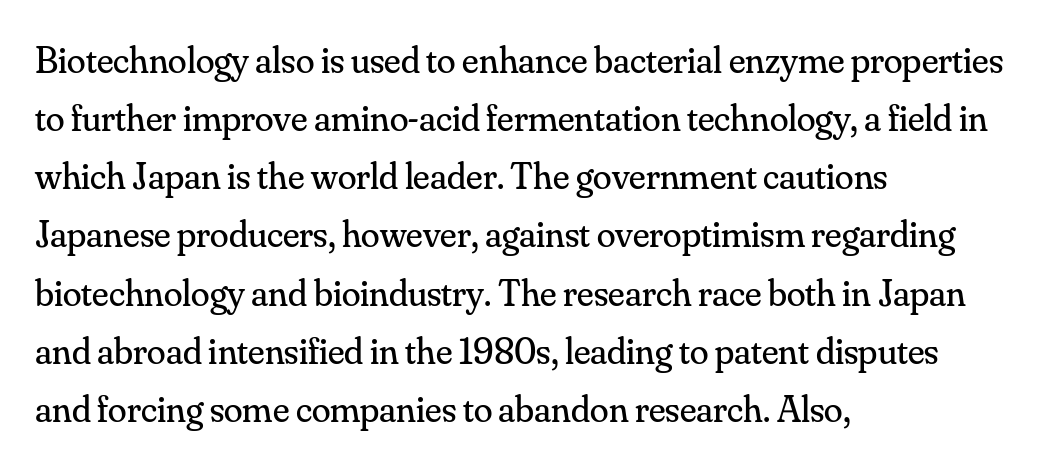
Is the letter spacing exaggerated? No — it looks like the ordinary default. The space beneath each line is pristine and unruled. Each letter keeps its own natural width here, so spacing adapts to shape. Tall strokes in this sample are plumb rather than angled.
